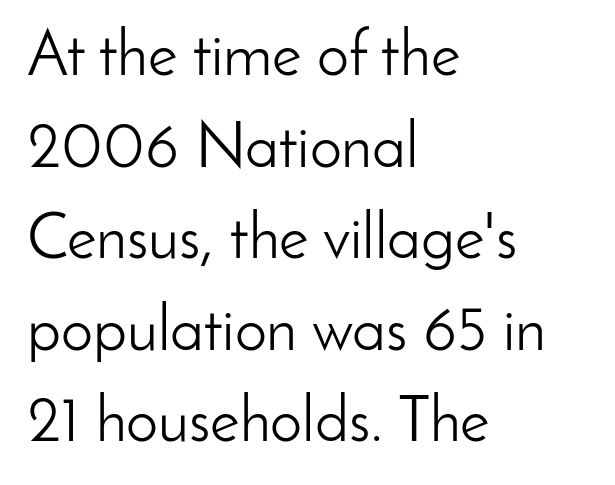
Type style note: lacks serifs. Honestly, the letter spacing is just normal — you wouldn't notice it. The weight would be labelled regular, book, light, or lighter still. Is there any slant? The stems are plumb. You could not count columns in this text — the font is proportionally spaced. Summary of vertical rhythm: regular, with standard interline spacing.
